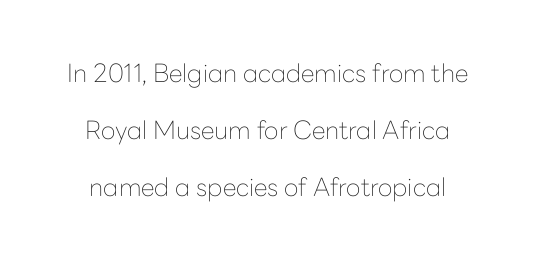
Q: Is the text bold? A: No.
Q: Is the text italic (slanted)? A: No, it is upright.
Q: Is the text underlined? A: No.
Q: Is the spacing between letters normal or unusually wide? A: Normal.
Q: Is the spacing between lines tight, normal or loose? A: Loose.
